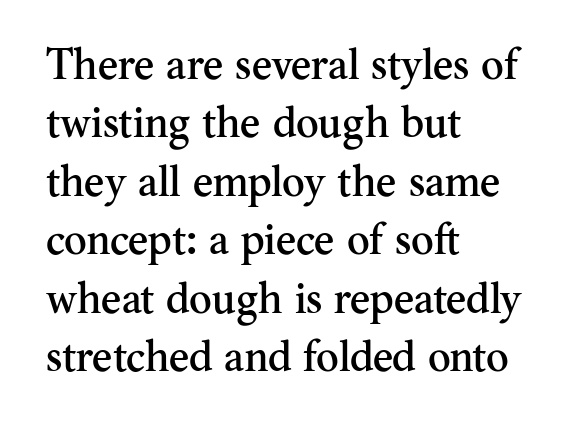
Observe the ordinary spacing: letters are neighbours, not strangers. Lines of text with bare space underneath. Does the leading feel generous? No, just average. Caption: multi-line text, flush left, ragged right.
